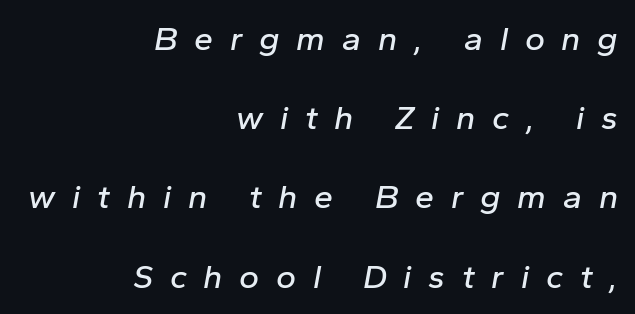
The image shows 34 px text type, italic (leaning right); set right-aligned, loose line spacing (2.33x), unusually wide letter spacing (+0.49 em), not underlined; low stroke contrast and a medium x-height.
